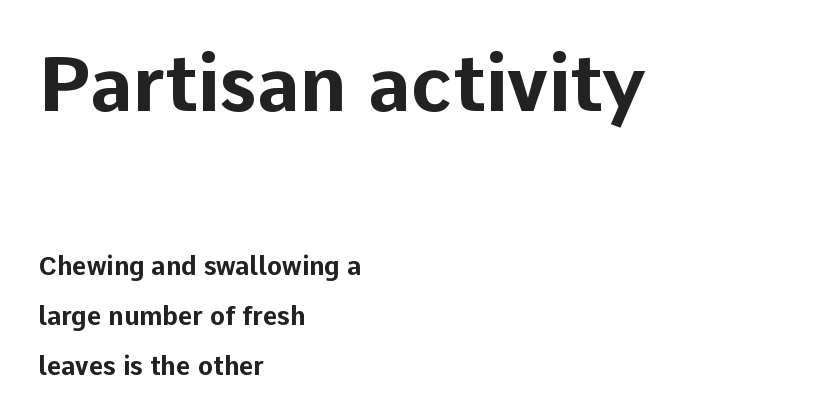
The image shows 76 px bold sans-serif type, upright; set left-aligned, loose line spacing (2.0x), normal letter spacing, not underlined; the first (top) block is 3.04x larger; low stroke contrast and a medium x-height.
